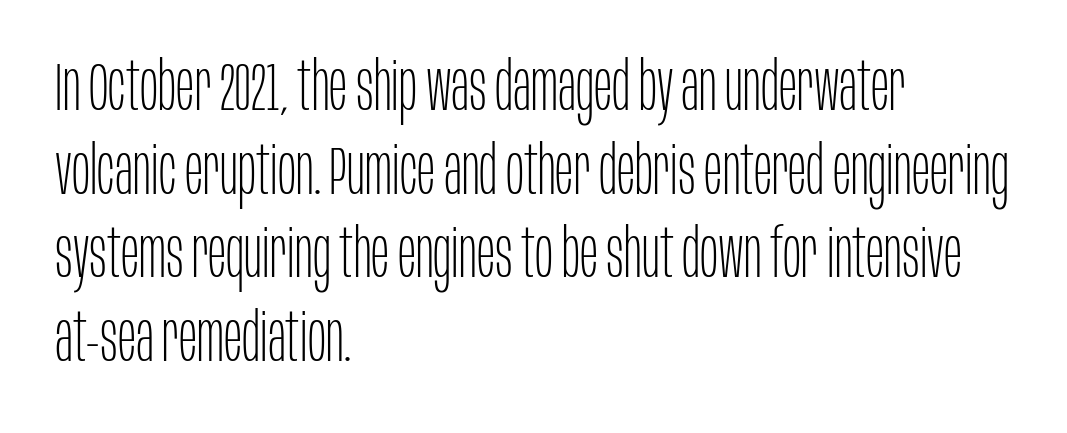
{"serif": "no", "italic": "no", "bold": "no", "weight": "thin", "width": "condensed", "stroke_contrast": "low", "x_height": "large", "monospaced": "no", "underline": "no", "align": "left", "line_spacing_ratio": 1.23, "letter_spacing": "normal", "letter_spacing_em": 0.0, "glyph_px": 68}
